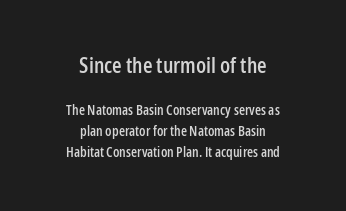
{"italic": "no", "underline": "no", "align": "center", "line_spacing": "normal", "line_spacing_ratio": 1.5, "letter_spacing": "normal", "letter_spacing_em": 0.0, "larger_block": "first", "size_ratio": 1.57, "glyph_px": 22}
